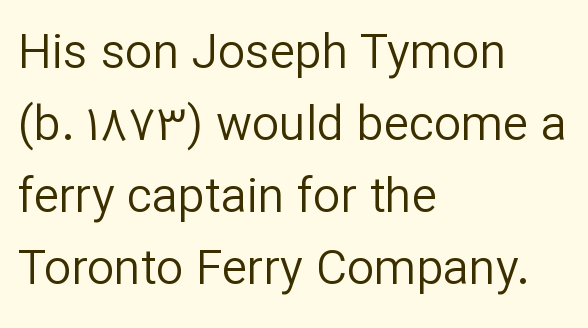
{"serif": "no", "italic": "no", "bold": "no", "weight": "regular", "width": "normal", "stroke_contrast": "low", "x_height": "medium", "monospaced": "no", "underline": "no", "align": "left", "line_spacing": "normal", "line_spacing_ratio": 1.5, "letter_spacing": "normal", "letter_spacing_em": 0.0, "glyph_px": 48}
